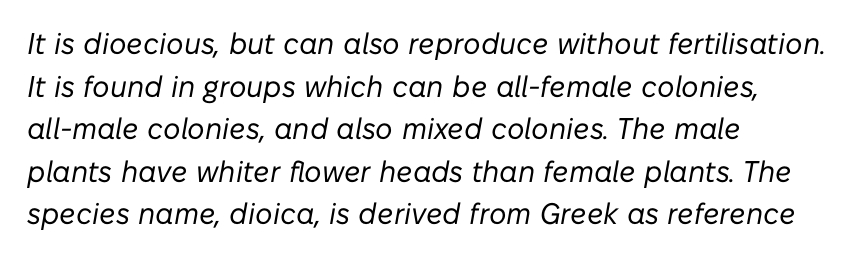
The image shows 30 px regular-weight type, italic (leaning right); set left-aligned, normal line spacing (1.42x), normal letter spacing, not underlined; low stroke contrast and a medium x-height.
